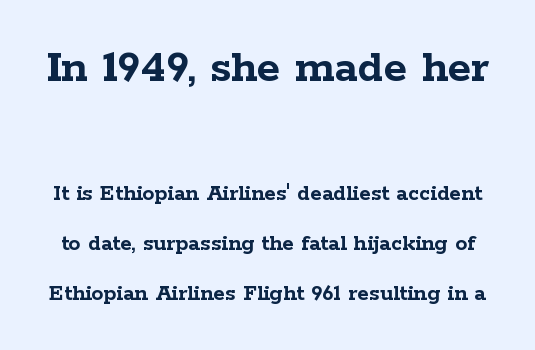
The image shows 48 px semibold, wide serif type, upright; set loose line spacing (2.09x), normal letter spacing, not underlined; the first (top) block is 2.0x larger; low stroke contrast and a medium x-height.
